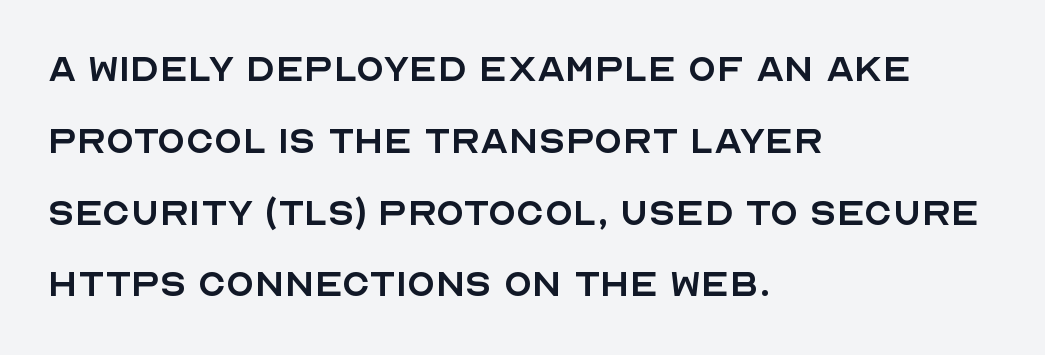
Q: Is the text bold? A: No.
Q: Is the text italic (slanted)? A: No, it is upright.
Q: Is the typeface a serif or a sans-serif typeface? A: Sans-serif.
Q: Is the text underlined? A: No.
Q: How is the paragraph aligned? A: Left-aligned.
Q: Is the spacing between letters normal or unusually wide? A: Normal.
Q: Is the spacing between lines tight, normal or loose? A: Normal.
Q: Width (condensed, normal, or wide)? A: Normal.
Q: x-height? A: Large.
Q: Monospaced? A: No.
